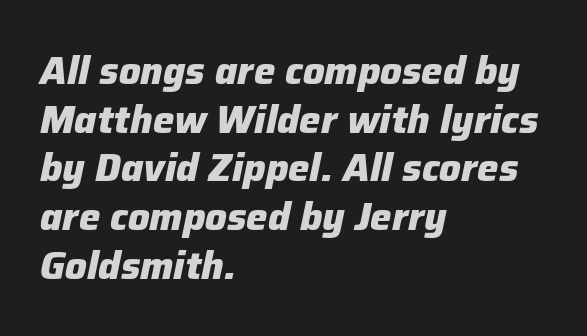
Spacing between characters is what you'd get straight out of the box. The paragraph has a hard left edge and a soft right edge. The specimen omits any rule beneath the text block's lines. Horizontal bands of white between lines are of average thickness. Is the type slanted? Yes — the strokes lean at a clear angle.
